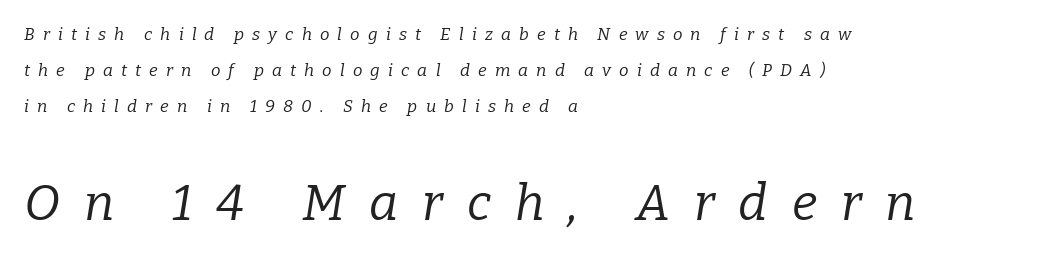
The image shows 50 px regular-weight serif type, italic (leaning right); set left-aligned, loose line spacing (2.13x), unusually wide letter spacing (+0.48 em), not underlined; the second (bottom) block is 2.94x larger; low stroke contrast and a medium x-height.
